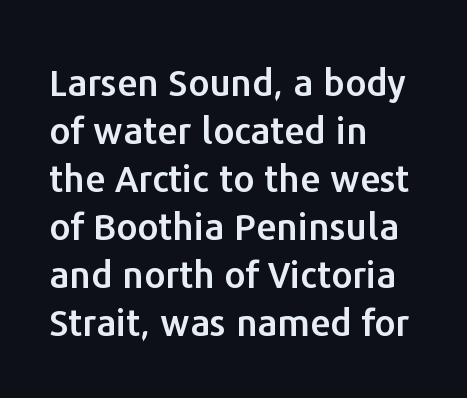
Q: Is the text italic (slanted)? A: No, it is upright.
Q: Is the typeface a serif or a sans-serif typeface? A: Sans-serif.
Q: Is the text underlined? A: No.
Q: How is the paragraph aligned? A: Left-aligned.
Q: Is the spacing between letters normal or unusually wide? A: Normal.
Q: Is the spacing between lines tight, normal or loose? A: Normal.
Q: Width (condensed, normal, or wide)? A: Normal.
Q: Stroke contrast? A: Low.
Q: x-height? A: Medium.
Q: Monospaced? A: No.
